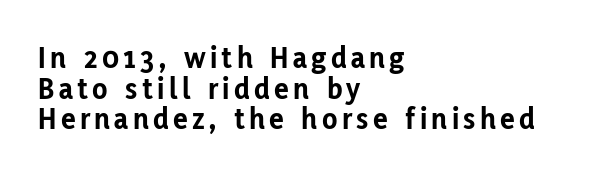
The image shows 31 px bold sans-serif type, upright; set left-aligned, tight line spacing (0.99x), not underlined; low stroke contrast and a medium x-height.
